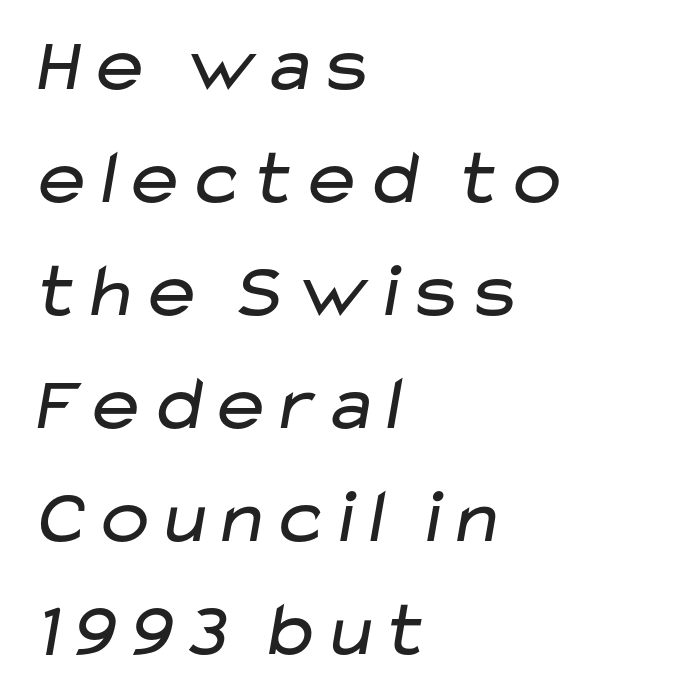
{"serif": "no", "bold": "no", "weight": "regular", "width": "wide", "stroke_contrast": "low", "x_height": "medium", "monospaced": "no", "underline": "no", "align": "left", "line_spacing": "normal", "line_spacing_ratio": 1.45, "letter_spacing": "normal", "letter_spacing_em": 0.0, "glyph_px": 78}
